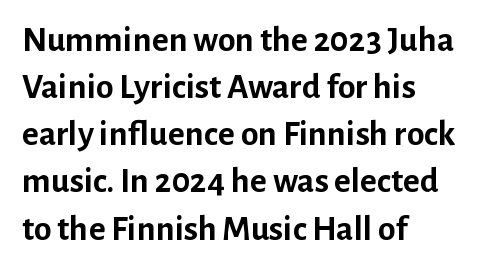
The image shows 36 px semibold sans-serif type, upright; set left-aligned, normal line spacing (1.31x), normal letter spacing, not underlined; low stroke contrast and a medium x-height.
